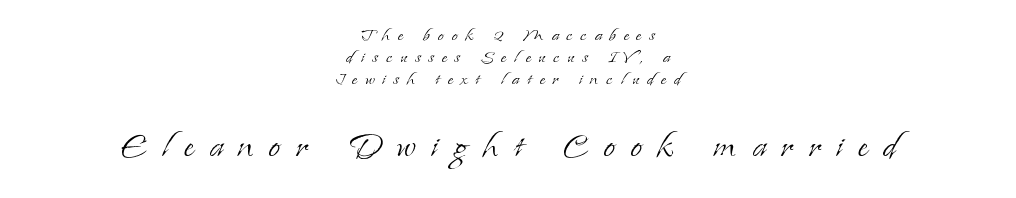
{"serif": "yes", "bold": "no", "weight": "light", "width": "normal", "stroke_contrast": "low", "x_height": "small", "monospaced": "no", "underline": "no", "align": "center", "line_spacing": "tight", "line_spacing_ratio": 1.0, "letter_spacing": "wide", "letter_spacing_em": 0.35, "larger_block": "second", "size_ratio": 1.95, "glyph_px": 43}
